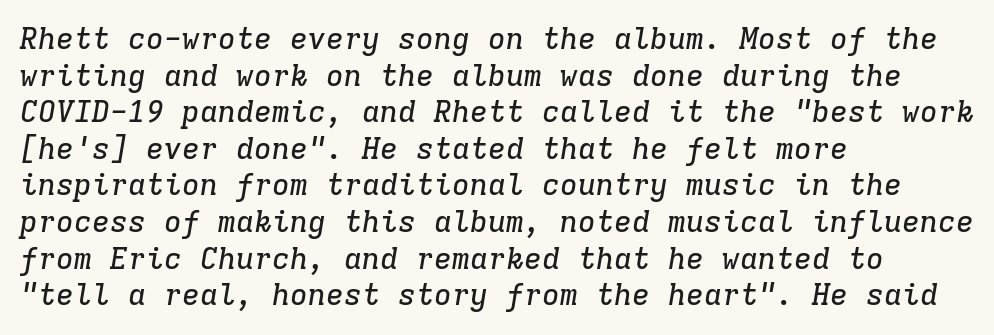
The image shows 30 px serif type, italic (leaning right), monospaced; set left-aligned, line spacing 1.22x, normal letter spacing, not underlined; low stroke contrast and a medium x-height.
